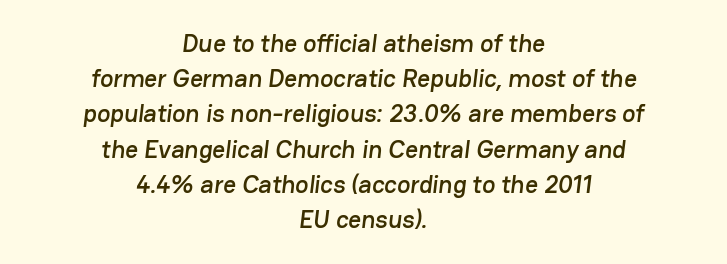
Q: Is the text underlined? A: No.
Q: How is the paragraph aligned? A: Centered.
Q: Is the spacing between letters normal or unusually wide? A: Normal.
Q: Is the spacing between lines tight, normal or loose? A: Normal.
